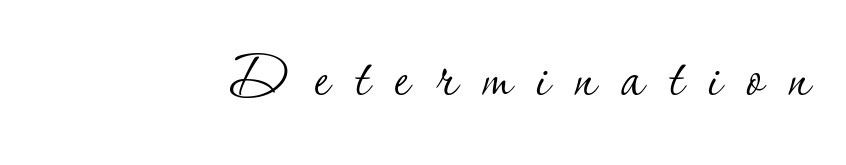
These lines are composed in type with serifs. The letters advance in unequal steps, a hallmark of proportional type. Unmarked baselines from the first word to the last. Short note: letters widely spaced. Nothing heavy about these letters — not bold at all.
